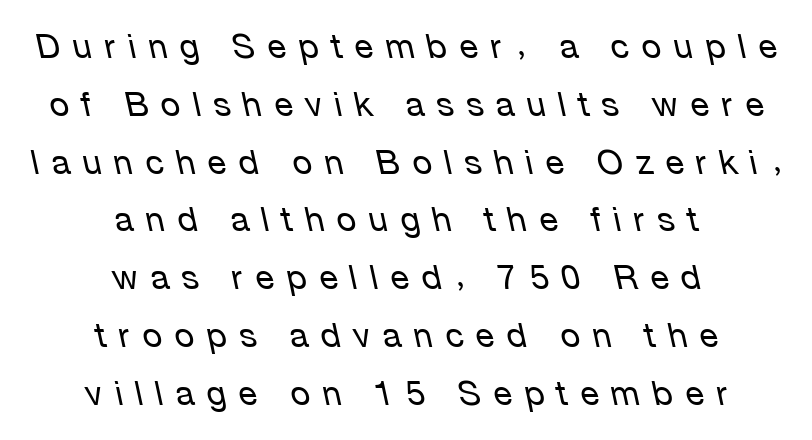
The image shows 34 px regular-weight type, italic (leaning left); set centered, normal line spacing (1.7x), unusually wide letter spacing (+0.37 em), not underlined; low stroke contrast and a medium x-height.
